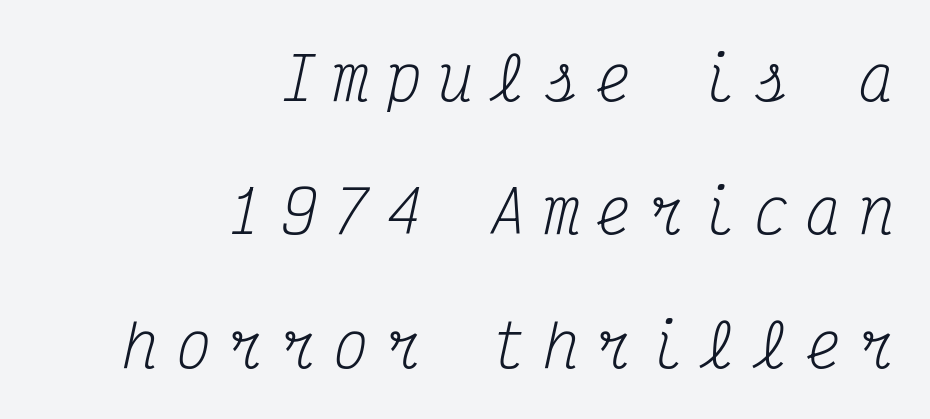
Q: Is the text bold? A: No.
Q: Is the text italic (slanted)? A: Yes, it leans right by about 12 degrees.
Q: Is the typeface a serif or a sans-serif typeface? A: Serif.
Q: Is the text underlined? A: No.
Q: How is the paragraph aligned? A: Right-aligned.
Q: Is the spacing between letters normal or unusually wide? A: Unusually wide.
Q: Is the spacing between lines tight, normal or loose? A: Loose.
Q: Width (condensed, normal, or wide)? A: Condensed.
Q: Stroke contrast? A: Medium.
Q: x-height? A: Medium.
Q: Monospaced? A: Yes.
